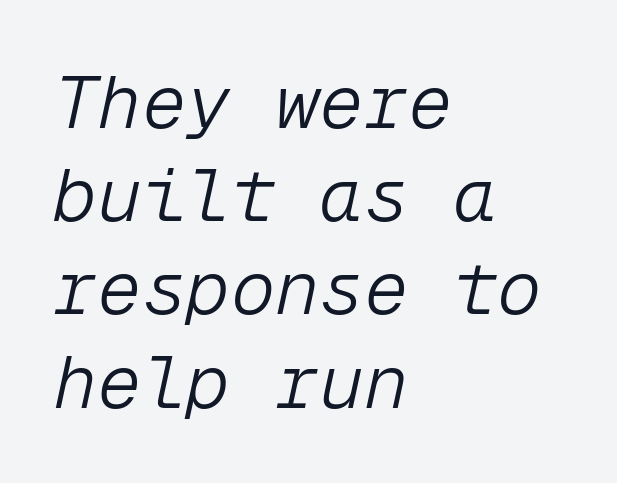
Note the uniform advance width — an 'i' takes as much space as an 'm'. You can tell it's italic because the verticals aren't actually vertical. The letterforms sit shoulder to shoulder at normal distance. Plain, unruled lines of type. In terms of leading, this rendering sits right in the middle. The face looks like a standard text weight, possibly lighter.
